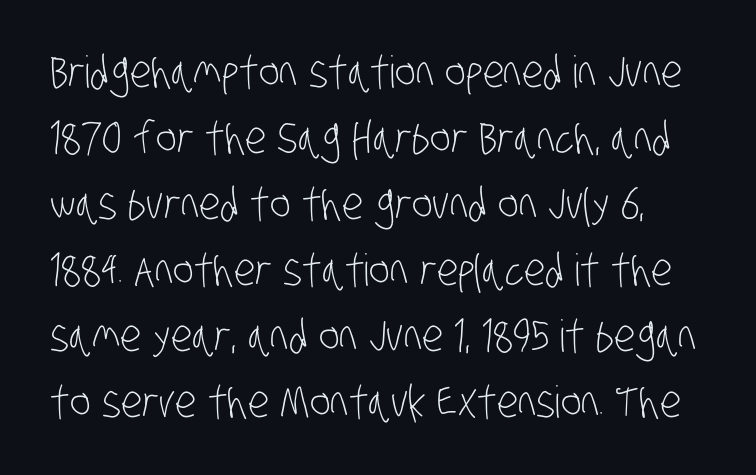
The image shows 44 px light, condensed sans-serif type; set normal line spacing (1.5x), normal letter spacing, not underlined; low stroke contrast and a large x-height.
